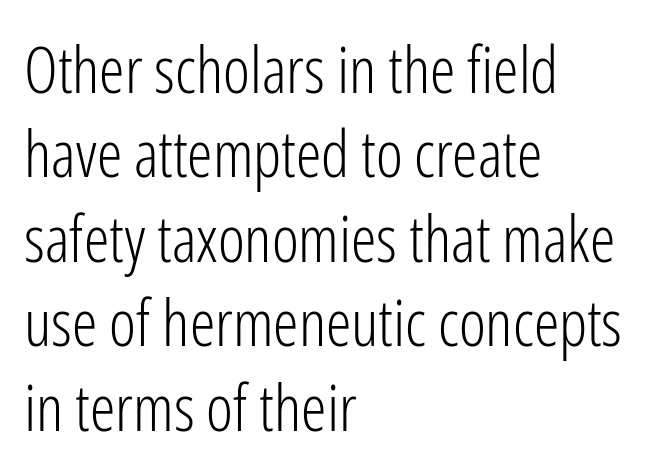
Q: Is the text bold? A: No.
Q: Is the text italic (slanted)? A: No, it is upright.
Q: Is the typeface a serif or a sans-serif typeface? A: Sans-serif.
Q: Is the text underlined? A: No.
Q: How is the paragraph aligned? A: Left-aligned.
Q: Is the spacing between letters normal or unusually wide? A: Normal.
Q: Is the spacing between lines tight, normal or loose? A: Normal.
Q: Width (condensed, normal, or wide)? A: Condensed.
Q: Stroke contrast? A: Low.
Q: x-height? A: Medium.
Q: Monospaced? A: No.
